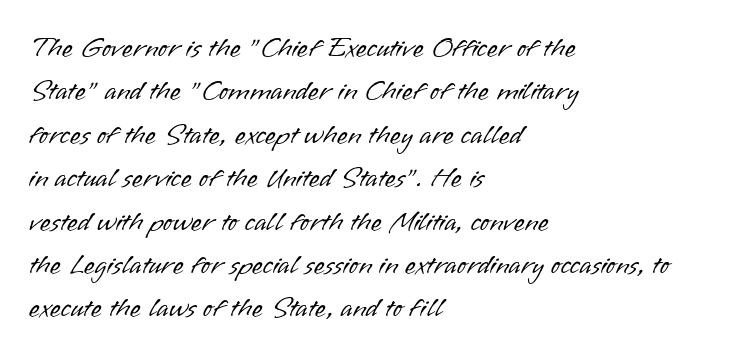
Nothing sits at the stroke ends, so this counts as sans-serif. Compared with typical paragraphs, the rows here are spaced about the same. Weight: regular or lighter.
